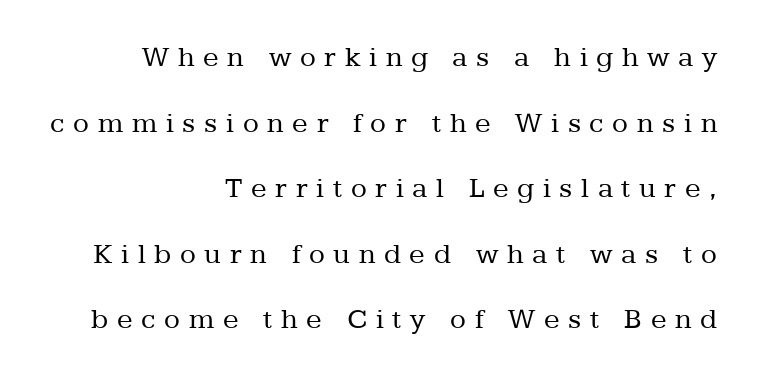
Here the glyphs are tracked loosely, breaking word shapes into spaced letters. Ordinary non-slanted type is in use. A flush-right, rag-left setting is used for this passage. Regarding leading, the lines here are spaced well apart.
